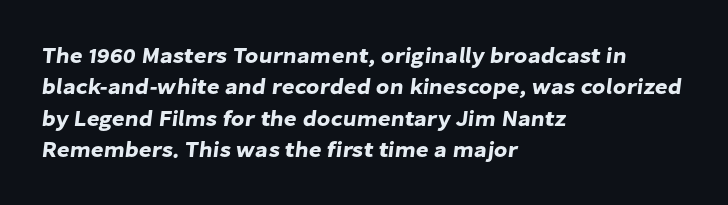
Regular leading. Nobody drew a line under any word here. How are the letters spaced? Ordinarily, with no added tracking. Alignment: flush left.
